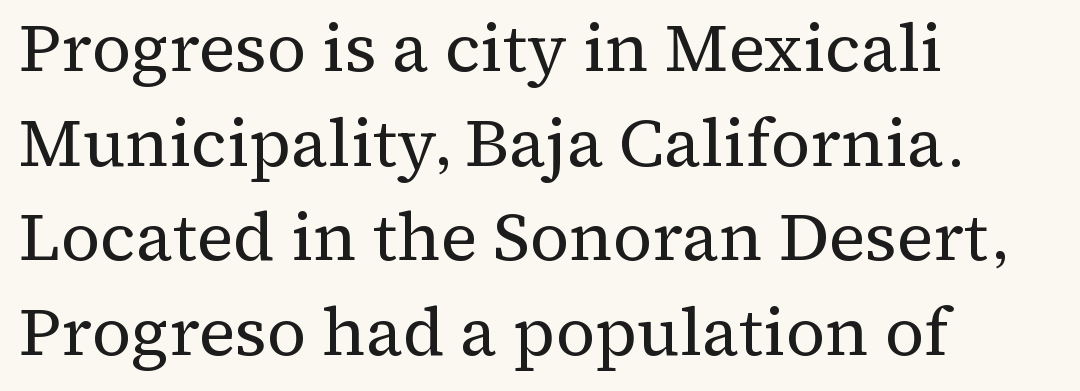
Q: Is the text bold? A: No.
Q: Is the text italic (slanted)? A: No, it is upright.
Q: Is the typeface a serif or a sans-serif typeface? A: Serif.
Q: Is the text underlined? A: No.
Q: How is the paragraph aligned? A: Left-aligned.
Q: Is the spacing between letters normal or unusually wide? A: Normal.
Q: Is the spacing between lines tight, normal or loose? A: Normal.
Q: Width (condensed, normal, or wide)? A: Normal.
Q: Stroke contrast? A: Medium.
Q: x-height? A: Medium.
Q: Monospaced? A: No.
